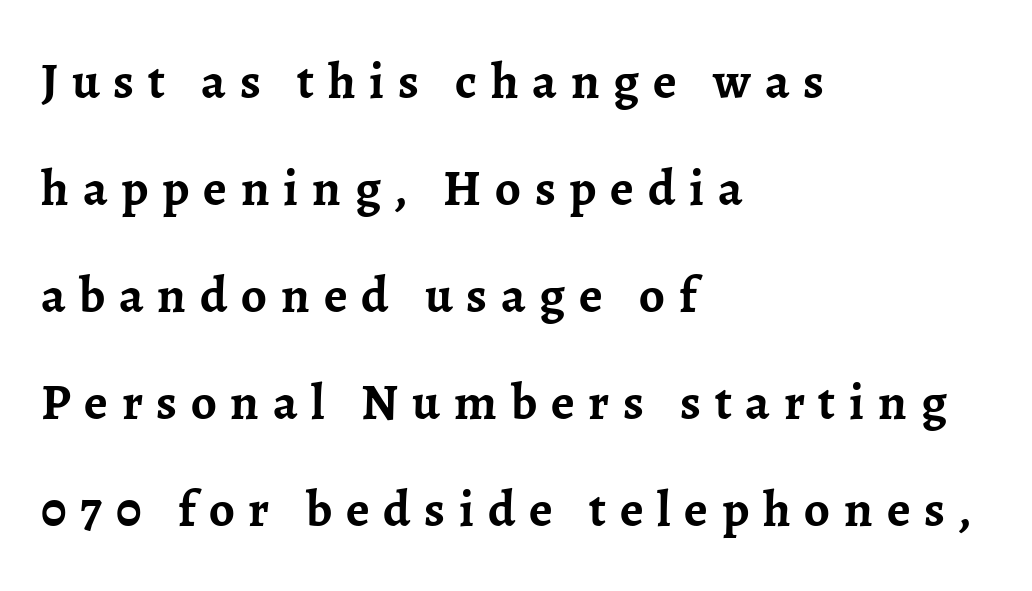
{"serif": "yes", "italic": "no", "bold": "yes", "weight": "semibold", "width": "normal", "stroke_contrast": "low", "x_height": "medium", "monospaced": "no", "underline": "no", "align": "left", "line_spacing": "loose", "line_spacing_ratio": 2.1, "letter_spacing": "wide", "letter_spacing_em": 0.27, "glyph_px": 51}
